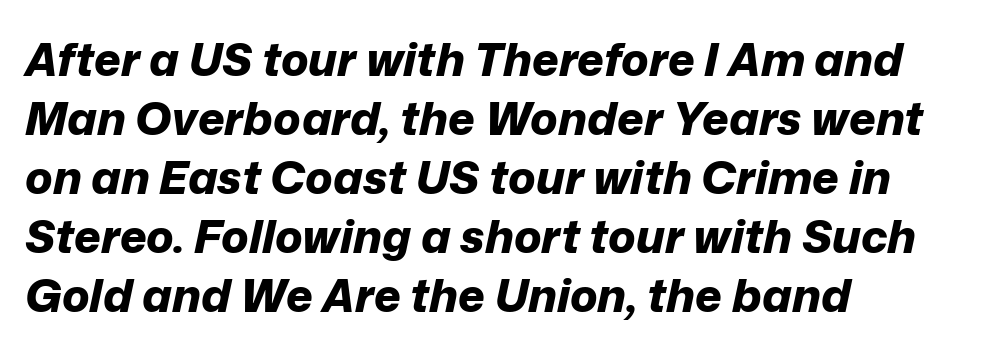
Bare-footed words on every line. The letters are bold, with thick, heavy strokes. Honestly, the row spacing looks completely unremarkable. When letters slant like this, we call the style italic. Each word holds together tightly as a unit, with standard inter-letter gaps. Alignment: flush left.
